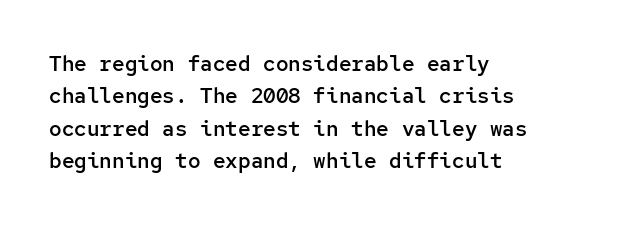
{"italic": "no", "bold": "semi", "underline": "no", "align": "left", "line_spacing": "normal", "line_spacing_ratio": 1.54, "letter_spacing": "normal", "letter_spacing_em": 0.0, "glyph_px": 21}
